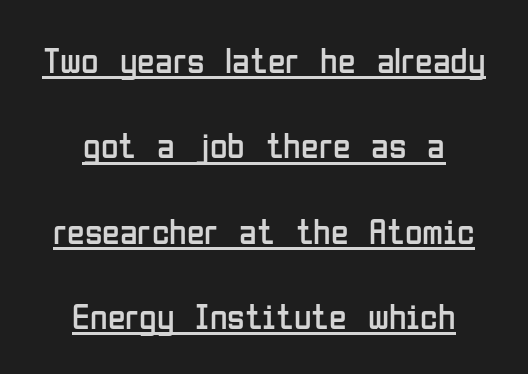
The image shows 36 px regular-weight, condensed sans-serif type, upright; set centered, loose line spacing (2.37x), normal letter spacing, underlined; low stroke contrast and a medium x-height.
